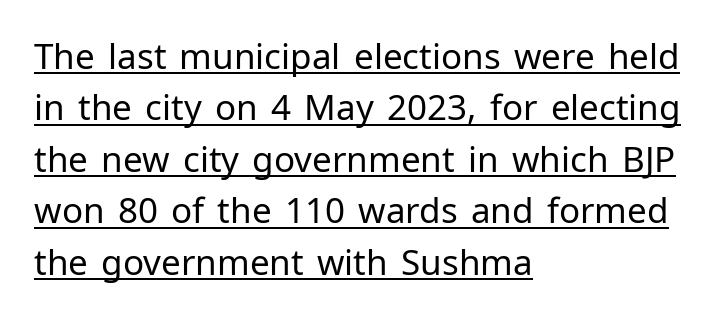
Reading down the column, the eye jumps a familiar distance to each next line. Is this a fixed-width face? No — the glyphs have proportional, varying widths. Has an underline been added? It has. The letters carry no serifs — their stems end cleanly without finishing strokes.
